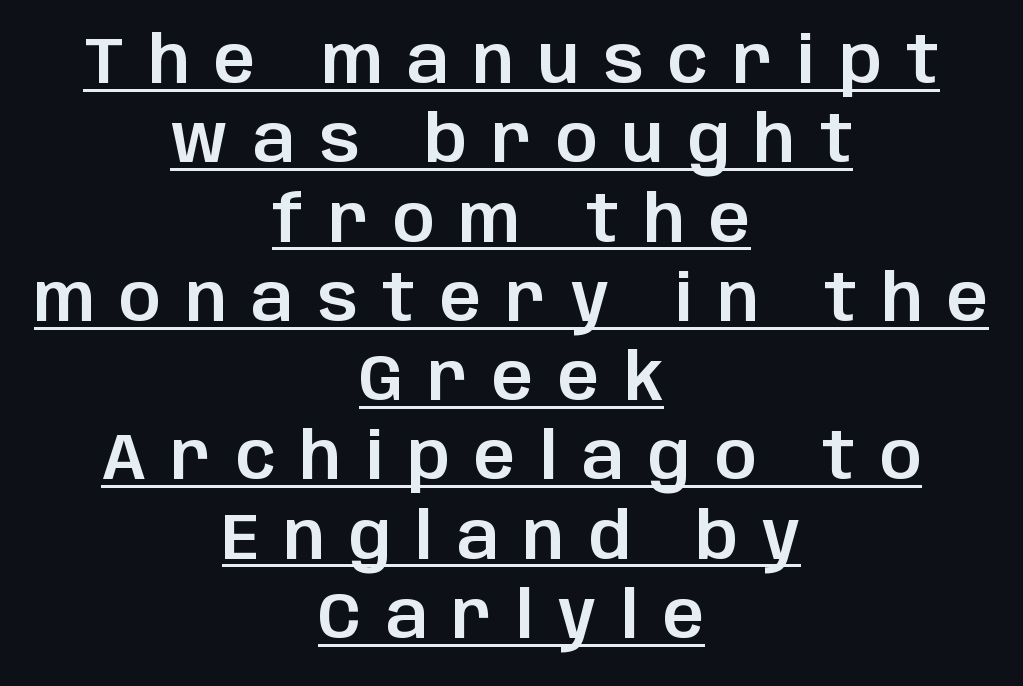
Q: Is the text italic (slanted)? A: No, it is upright.
Q: Is the typeface a serif or a sans-serif typeface? A: Sans-serif.
Q: Is the text underlined? A: Yes.
Q: How is the paragraph aligned? A: Centered.
Q: Is the spacing between letters normal or unusually wide? A: Unusually wide.
Q: Width (condensed, normal, or wide)? A: Normal.
Q: Stroke contrast? A: Low.
Q: x-height? A: Large.
Q: Monospaced? A: No.
